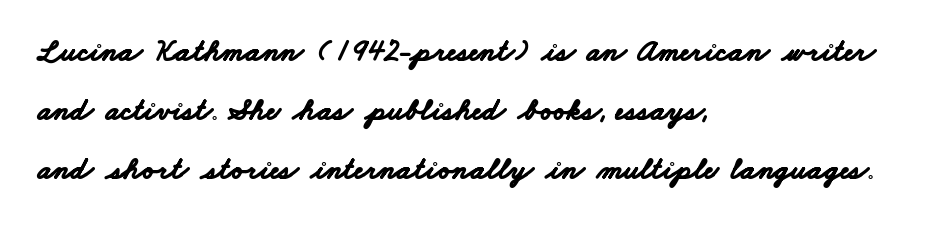
{"serif": "no", "bold": "yes", "weight": "bold", "width": "wide", "stroke_contrast": "low", "x_height": "small", "monospaced": "no", "underline": "no", "align": "left", "line_spacing": "loose", "line_spacing_ratio": 1.9, "letter_spacing": "normal", "letter_spacing_em": 0.0, "glyph_px": 31}
